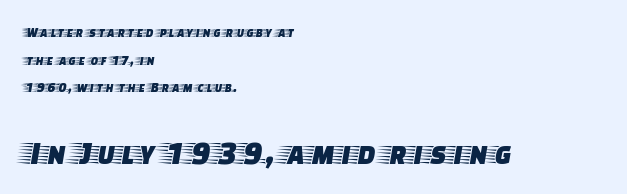
{"serif": "yes", "width": "wide", "stroke_contrast": "low", "x_height": "large", "monospaced": "no", "underline": "no", "align": "left", "line_spacing": "loose", "line_spacing_ratio": 1.98, "letter_spacing": "normal", "letter_spacing_em": 0.0, "larger_block": "second", "size_ratio": 2.36, "glyph_px": 33}
